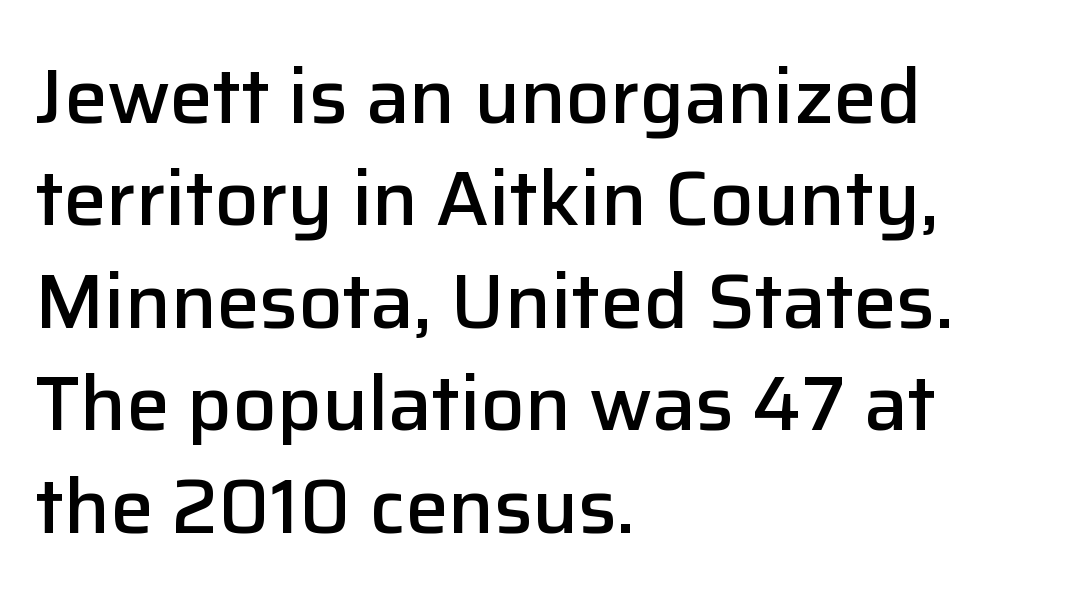
I'd describe the lettering as semibold — firm but not a full bold. Notice how the passage keeps a crisp vertical edge on the left only. Letterform terminals end flat and unadorned throughout the passage. The tracking reads as untouched default to a designer's eye. Successive baselines arrive at the customary interval. Each letter keeps its own natural width here, so spacing adapts to shape.
